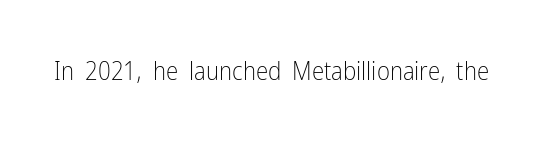
{"italic": "no", "bold": "no", "underline": "no", "letter_spacing": "normal", "letter_spacing_em": 0.0, "glyph_px": 25}
